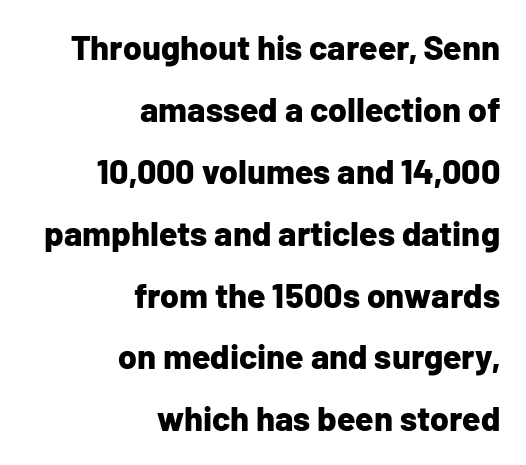
No feet cap the strokes, marking this as sans-serif type. The axis of the letterforms is exactly vertical. In terms of weight, the rendering is a true, heavy bold. Honestly, there is no underline to notice here at all. Character widths vary here, with narrow letters taking less room than wide ones.
